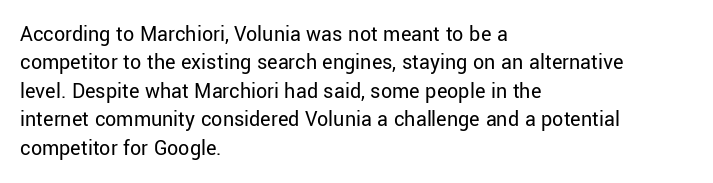
{"italic": "no", "bold": "no", "underline": "no", "align": "left", "line_spacing": "normal", "line_spacing_ratio": 1.29, "letter_spacing": "normal", "letter_spacing_em": 0.0, "glyph_px": 22}
